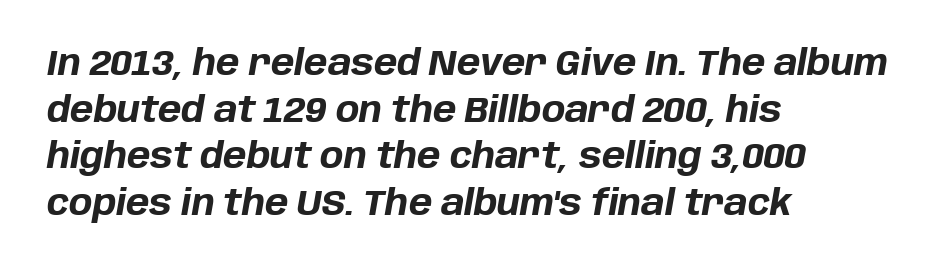
The image shows 35 px bold type, italic (leaning right); set left-aligned, normal line spacing (1.33x), normal letter spacing, not underlined; low stroke contrast and a large x-height.
